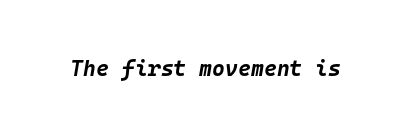
Q: Is the text bold? A: Yes.
Q: Is the text italic (slanted)? A: Yes, it leans right by about 10 degrees.
Q: Is the text underlined? A: No.
Q: Is the spacing between letters normal or unusually wide? A: Normal.
